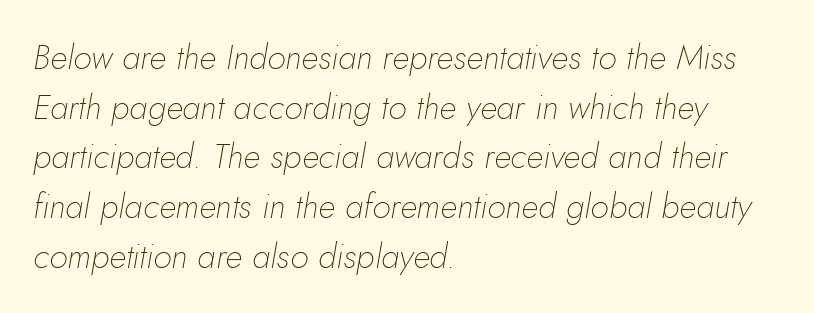
This sample keeps an unexceptional amount of space between lines. Vertical stems look standard width or narrower in stroke. Letters rest on an invisible, unmarked baseline. Spacing verdict: proportional, widths tailored to each character. Nothing unusual about the tracking: characters are spaced as the font intends. There's an unmistakable incline to the writing here.
